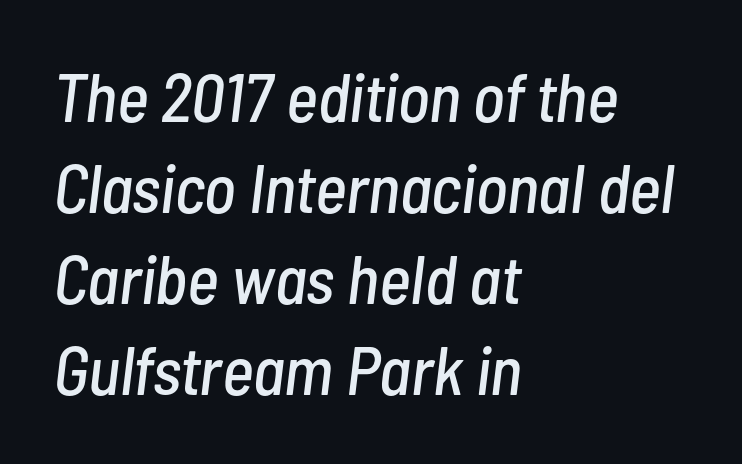
Q: Is the text italic (slanted)? A: Yes, it leans right by about 7 degrees.
Q: Is the text underlined? A: No.
Q: How is the paragraph aligned? A: Left-aligned.
Q: Is the spacing between letters normal or unusually wide? A: Normal.
Q: Is the spacing between lines tight, normal or loose? A: Normal.
Q: Width (condensed, normal, or wide)? A: Condensed.
Q: Stroke contrast? A: Low.
Q: x-height? A: Medium.
Q: Monospaced? A: No.
